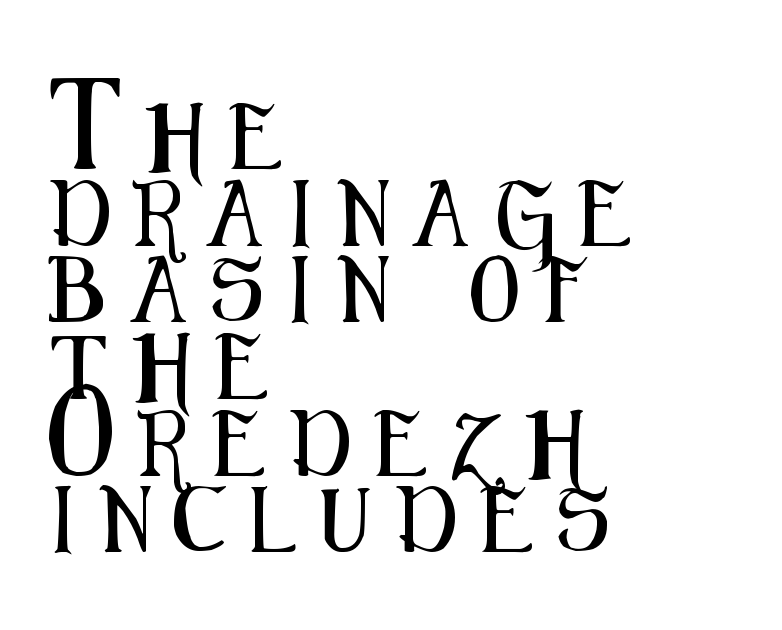
Q: Is the text italic (slanted)? A: No, it is upright.
Q: Is the text underlined? A: No.
Q: How is the paragraph aligned? A: Left-aligned.
Q: Is the spacing between letters normal or unusually wide? A: Unusually wide.
Q: Width (condensed, normal, or wide)? A: Condensed.
Q: Stroke contrast? A: Medium.
Q: x-height? A: Medium.
Q: Monospaced? A: No.
